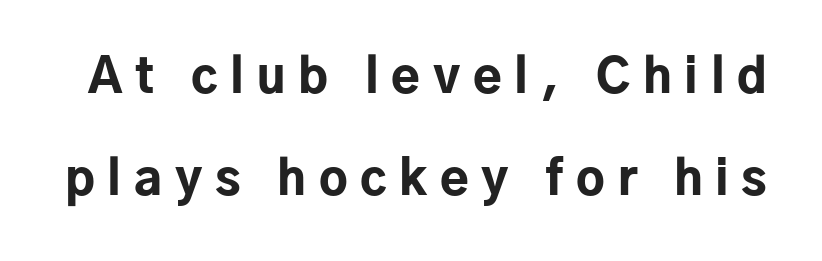
The letters are bold, with thick, heavy strokes. Does the type have serifs? No, each stem ends abruptly. The rendering uses natural spacing where letterforms have individual widths. Style check: upright. Inter-character spacing is expanded well beyond the font's built-in metrics. Honestly, the rows look like they've been pulled way apart.
